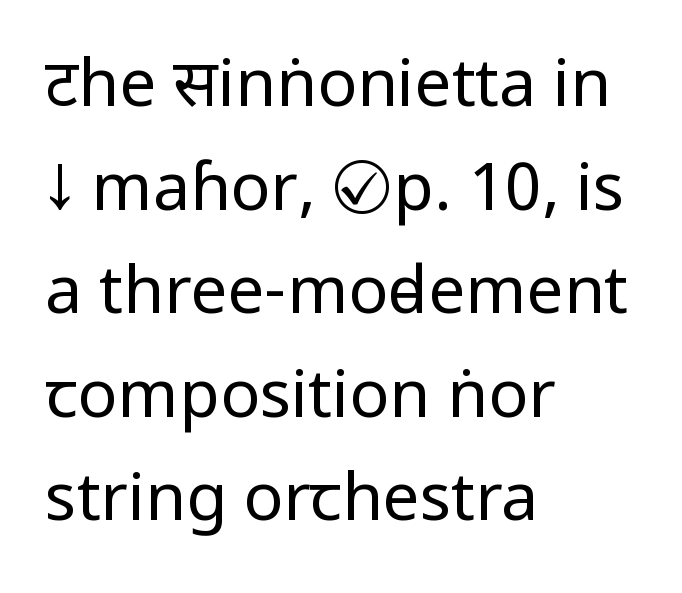
The image shows 66 px regular-weight, condensed sans-serif type, upright; set left-aligned, normal line spacing (1.57x), normal letter spacing, not underlined; low stroke contrast.
